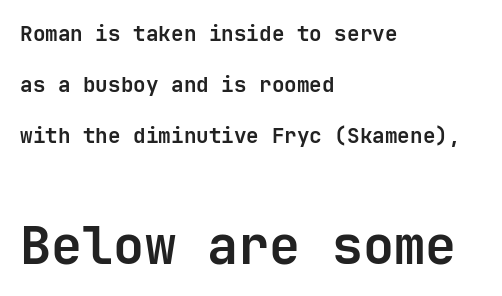
The image shows 52 px semibold sans-serif type, upright; set left-aligned, loose line spacing (2.42x), normal letter spacing, not underlined; the second (bottom) block is 2.48x larger; low stroke contrast and a medium x-height.
